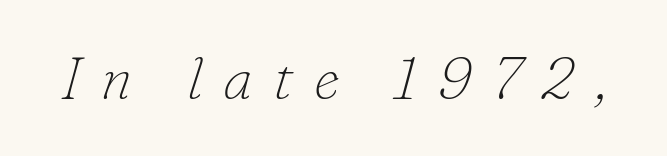
The image shows 59 px thin serif type, italic (leaning right); set unusually wide letter spacing (+0.35 em), not underlined; low stroke contrast and a small x-height.
